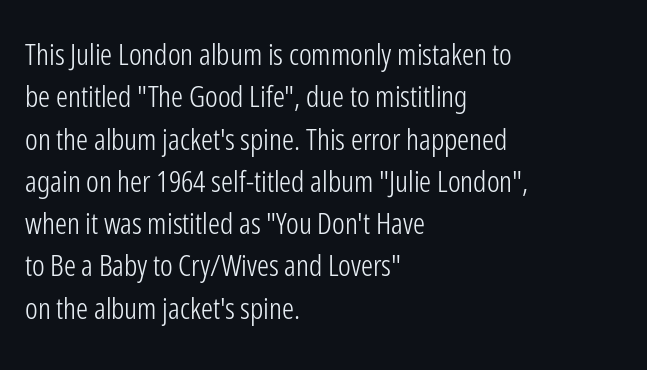
{"serif": "no", "italic": "no", "bold": "no", "weight": "light", "width": "condensed", "stroke_contrast": "low", "x_height": "medium", "monospaced": "no", "underline": "no", "align": "left", "line_spacing": "normal", "line_spacing_ratio": 1.41, "letter_spacing": "normal", "letter_spacing_em": 0.0, "glyph_px": 30}
